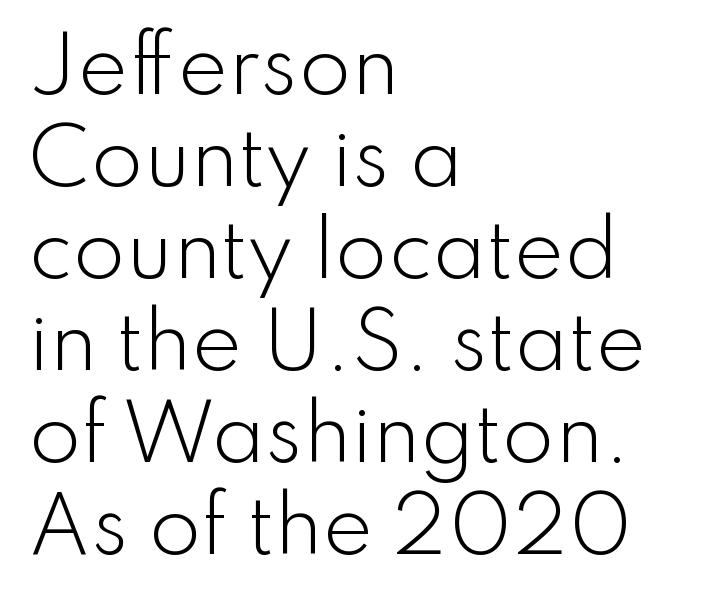
{"serif": "no", "italic": "no", "bold": "no", "weight": "light", "width": "normal", "stroke_contrast": "low", "x_height": "small", "monospaced": "no", "underline": "no", "align": "left", "line_spacing_ratio": 1.21, "letter_spacing": "normal", "letter_spacing_em": 0.0, "glyph_px": 76}
